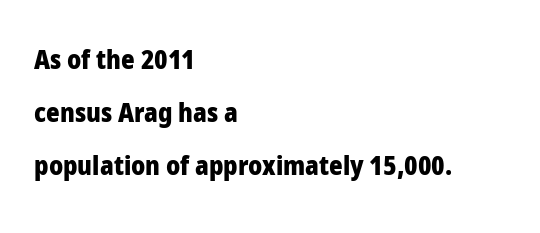
The image shows 26 px bold type, upright; set left-aligned, loose line spacing (2.04x), normal letter spacing, not underlined.
